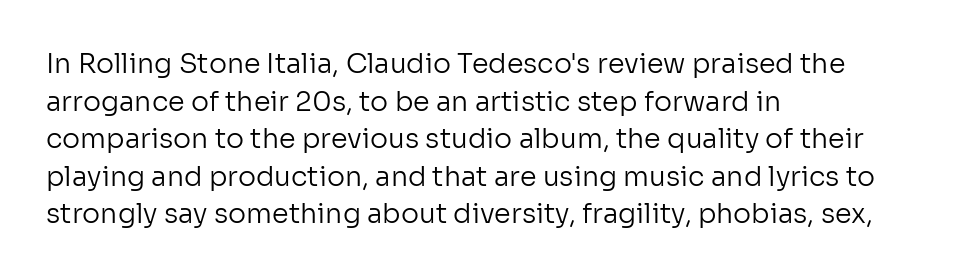
Notice how the stems are strictly vertical — no italics here. A bare baseline throughout the passage. Inter-character spacing is left at the font's built-in metrics. Vertical spacing — default. The ragged edge is on the right, which tells us the setting is flush left. The font sits on the lighter half of the weight spectrum, regular included.
